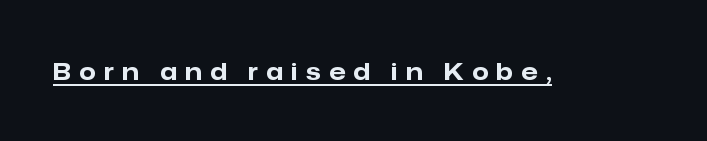
Q: Is the text bold? A: Yes.
Q: Is the text italic (slanted)? A: No, it is upright.
Q: Is the text underlined? A: Yes.
Q: Is the spacing between letters normal or unusually wide? A: Unusually wide.
